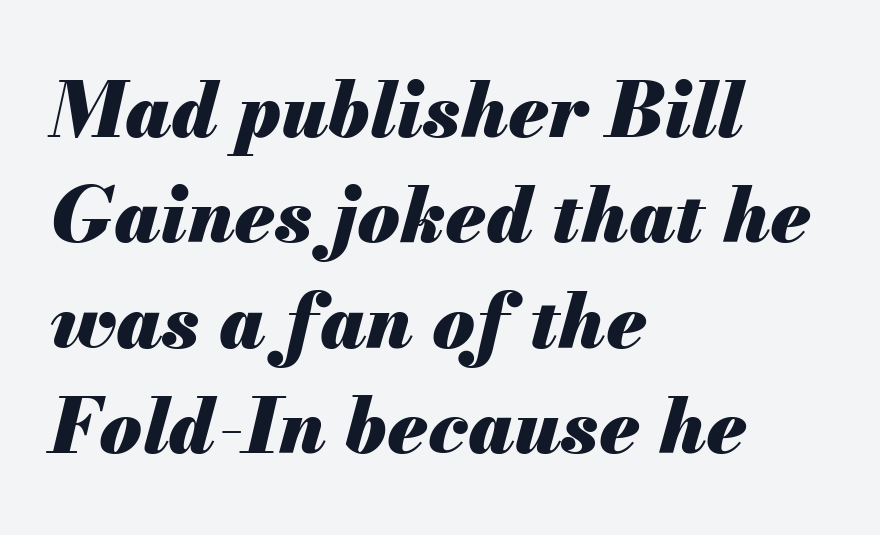
Q: Is the text bold? A: Yes.
Q: Is the text italic (slanted)? A: Yes, it leans right by about 13 degrees.
Q: Is the text underlined? A: No.
Q: How is the paragraph aligned? A: Left-aligned.
Q: Is the spacing between letters normal or unusually wide? A: Normal.
Q: Is the spacing between lines tight, normal or loose? A: Normal.
Q: Width (condensed, normal, or wide)? A: Normal.
Q: Stroke contrast? A: Medium.
Q: x-height? A: Small.
Q: Monospaced? A: No.
